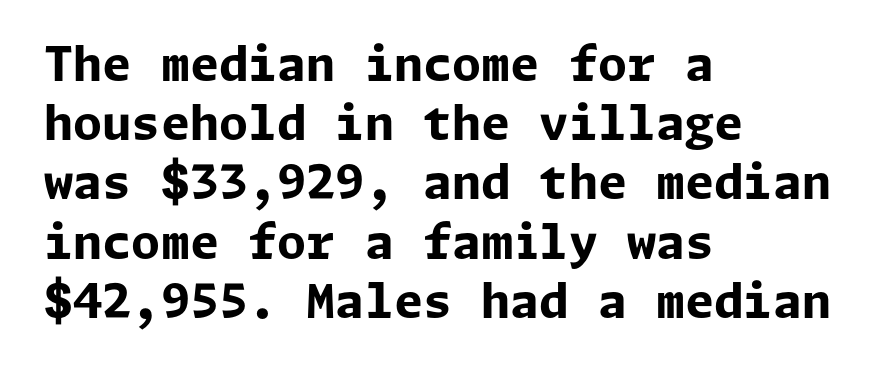
{"serif": "no", "italic": "no", "bold": "yes", "weight": "bold", "width": "normal", "stroke_contrast": "low", "x_height": "medium", "underline": "no", "align": "left", "line_spacing": "normal", "line_spacing_ratio": 1.26, "letter_spacing": "normal", "letter_spacing_em": 0.0, "glyph_px": 47}
